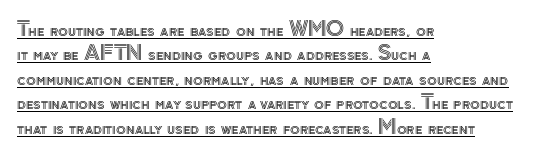
The passage shown is underscored from start to finish. Honestly, the letter spacing is just normal — you wouldn't notice it. Ascenders rise straight up at ninety degrees. Layout note: lines flush left.
